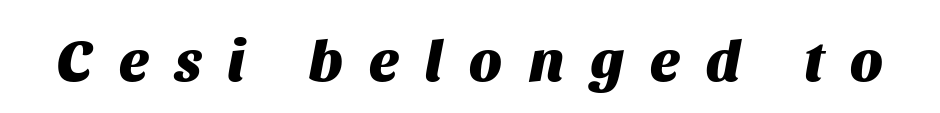
{"italic": "yes", "lean": "right", "slant_degrees": 11, "bold": "yes", "weight": "heavy", "width": "normal", "stroke_contrast": "medium", "x_height": "large", "monospaced": "no", "underline": "no", "letter_spacing": "wide", "letter_spacing_em": 0.46, "glyph_px": 58}
